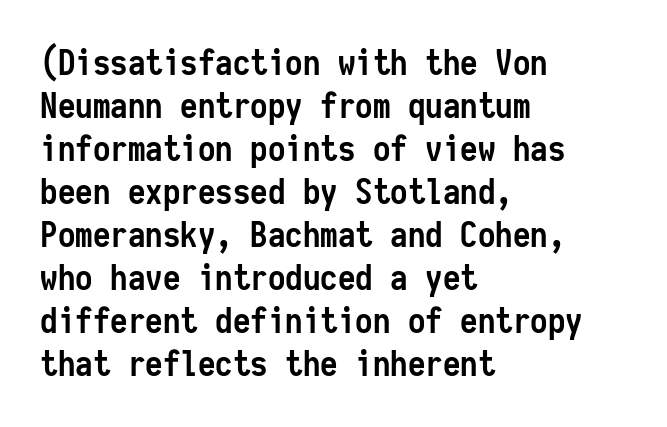
Q: Is the text bold? A: Yes.
Q: Is the text italic (slanted)? A: No, it is upright.
Q: Is the typeface a serif or a sans-serif typeface? A: Sans-serif.
Q: Is the text underlined? A: No.
Q: How is the paragraph aligned? A: Left-aligned.
Q: Is the spacing between letters normal or unusually wide? A: Normal.
Q: Width (condensed, normal, or wide)? A: Condensed.
Q: Stroke contrast? A: Low.
Q: x-height? A: Medium.
Q: Monospaced? A: Yes.
